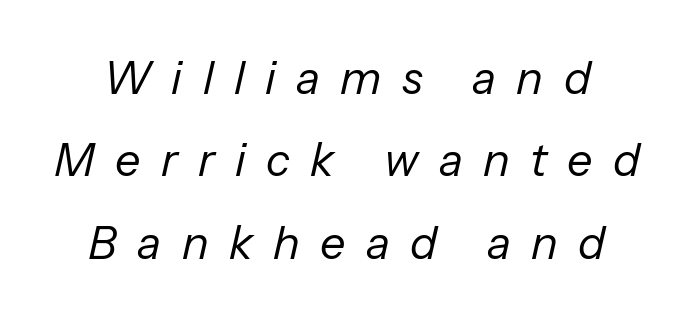
Unbolded letterforms with no extra heft. This rendering widens character spacing well past its baseline value. Proportional: the letters do not fall into vertical columns. Only glyphs here, with clear space below each row. Italic? Definitely — the glyphs are oblique.
